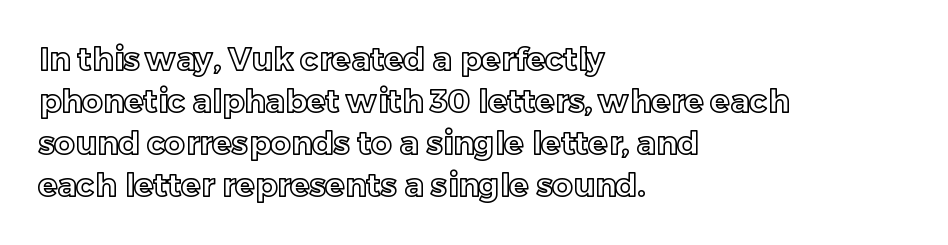
Q: Is the text italic (slanted)? A: No, it is upright.
Q: Is the text underlined? A: No.
Q: How is the paragraph aligned? A: Left-aligned.
Q: Is the spacing between letters normal or unusually wide? A: Normal.
Q: Is the spacing between lines tight, normal or loose? A: Normal.
Q: Width (condensed, normal, or wide)? A: Normal.
Q: x-height? A: Medium.
Q: Monospaced? A: No.
